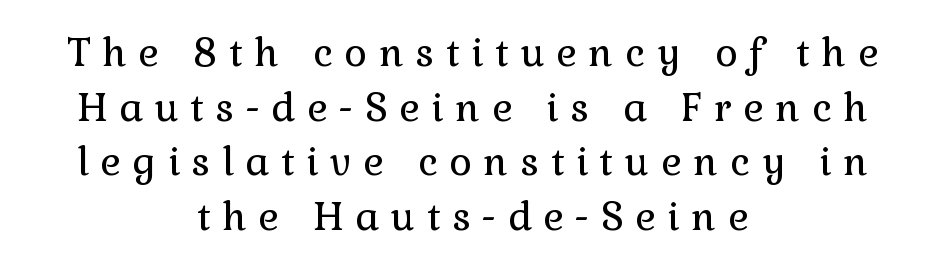
The image shows 39 px regular-weight serif type, upright; set centered, normal line spacing (1.4x), unusually wide letter spacing (+0.3 em), not underlined; a medium x-height.
